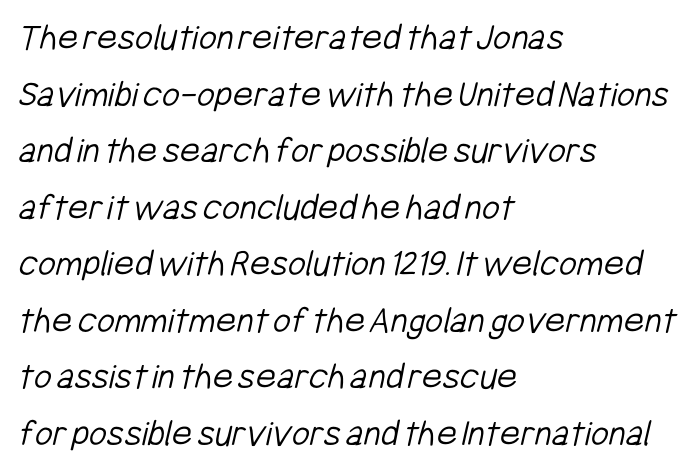
Q: Is the text bold? A: No.
Q: Is the typeface a serif or a sans-serif typeface? A: Sans-serif.
Q: Is the text underlined? A: No.
Q: How is the paragraph aligned? A: Left-aligned.
Q: Is the spacing between letters normal or unusually wide? A: Normal.
Q: Is the spacing between lines tight, normal or loose? A: Normal.
Q: Width (condensed, normal, or wide)? A: Condensed.
Q: Stroke contrast? A: Low.
Q: x-height? A: Medium.
Q: Monospaced? A: No.
